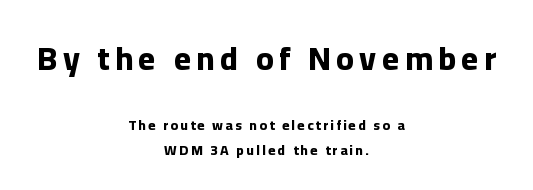
How heavy is the stroke? Heavy — this is a bold. Any mark beneath the type? The region is blank. A typesetter would call this proportional, since set widths differ per character. The passage is arranged like a title page — every line centered. It's the straight-up-and-down kind of type.
